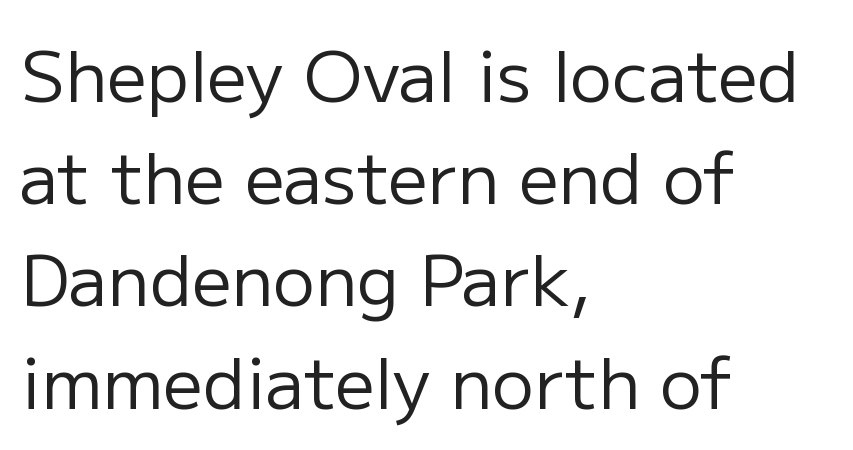
Q: Is the text bold? A: No.
Q: Is the text italic (slanted)? A: No, it is upright.
Q: Is the typeface a serif or a sans-serif typeface? A: Sans-serif.
Q: Is the text underlined? A: No.
Q: How is the paragraph aligned? A: Left-aligned.
Q: Is the spacing between letters normal or unusually wide? A: Normal.
Q: Is the spacing between lines tight, normal or loose? A: Normal.
Q: Width (condensed, normal, or wide)? A: Normal.
Q: Stroke contrast? A: Low.
Q: x-height? A: Medium.
Q: Monospaced? A: No.
